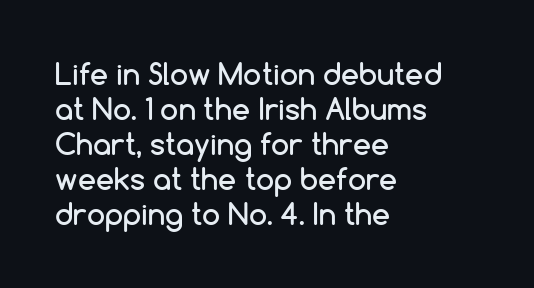
{"serif": "no", "italic": "no", "width": "normal", "stroke_contrast": "low", "x_height": "medium", "monospaced": "no", "underline": "no", "align": "left", "line_spacing_ratio": 1.21, "letter_spacing": "normal", "letter_spacing_em": 0.0, "glyph_px": 29}
